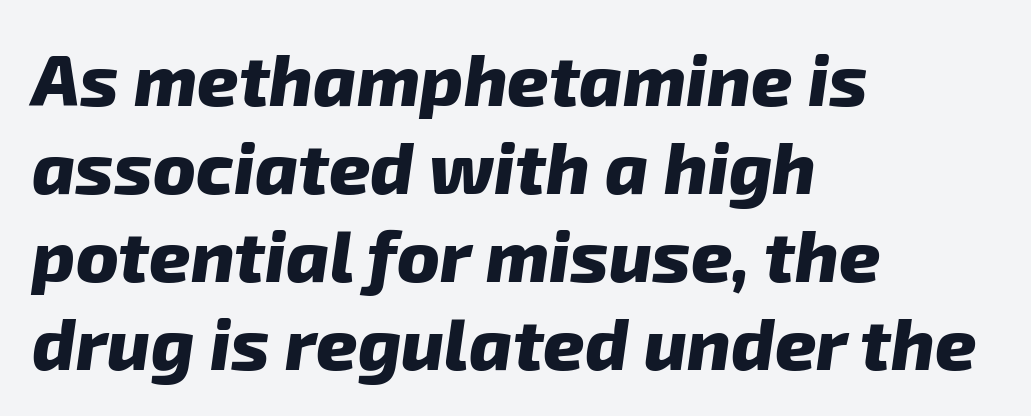
Underlining? Definitely not there. Tracking value appears to be zero — textbook default spacing. A typesetter would label this face a sans. As a designer I'd log this as weight 700, bold.
